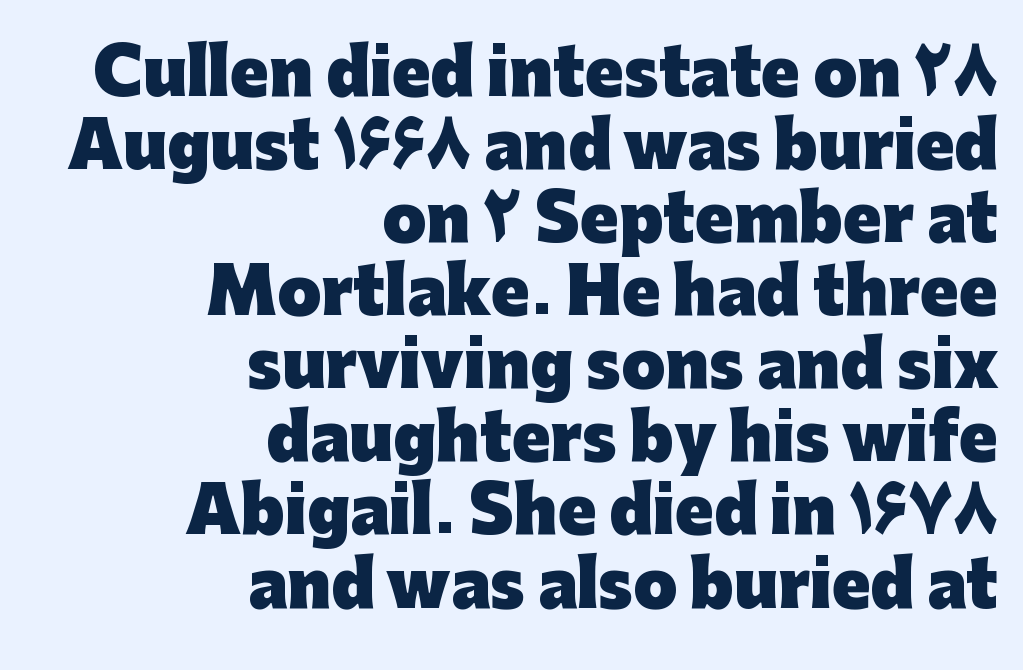
{"serif": "no", "italic": "no", "bold": "yes", "weight": "heavy", "width": "normal", "stroke_contrast": "low", "x_height": "medium", "monospaced": "no", "underline": "no", "align": "right", "line_spacing_ratio": 1.16, "letter_spacing": "normal", "letter_spacing_em": 0.0, "glyph_px": 63}
